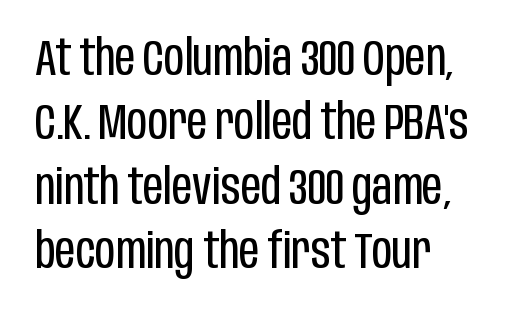
Q: Is the text bold? A: No.
Q: Is the text italic (slanted)? A: No, it is upright.
Q: Is the typeface a serif or a sans-serif typeface? A: Sans-serif.
Q: Is the text underlined? A: No.
Q: Is the spacing between letters normal or unusually wide? A: Normal.
Q: Is the spacing between lines tight, normal or loose? A: Normal.
Q: Width (condensed, normal, or wide)? A: Condensed.
Q: Stroke contrast? A: Low.
Q: x-height? A: Large.
Q: Monospaced? A: No.
